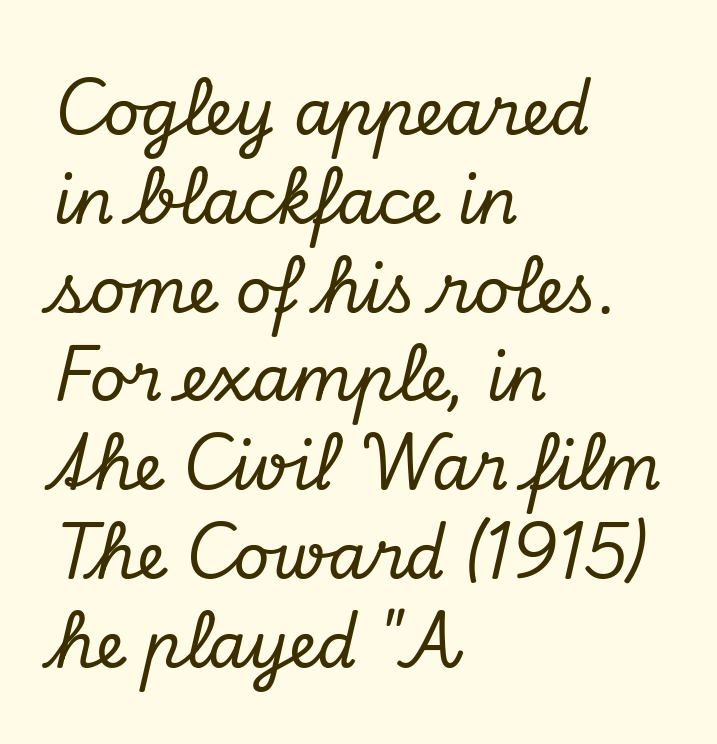
{"serif": "yes", "italic": "yes", "lean": "right", "slant_degrees": 13, "width": "normal", "stroke_contrast": "low", "x_height": "small", "monospaced": "no", "underline": "no", "align": "left", "line_spacing": "normal", "line_spacing_ratio": 1.41, "letter_spacing": "normal", "letter_spacing_em": 0.0, "glyph_px": 63}
